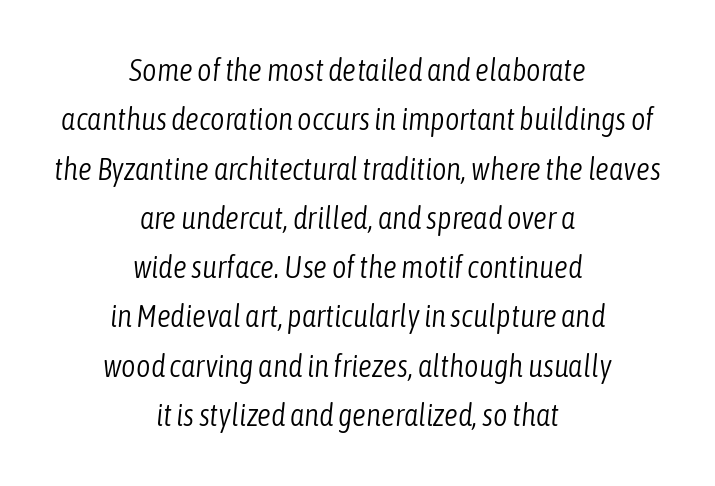
{"italic": "yes", "lean": "right", "slant_degrees": 6, "bold": "no", "weight": "light", "width": "condensed", "stroke_contrast": "low", "x_height": "medium", "monospaced": "no", "underline": "no", "align": "center", "line_spacing": "normal", "line_spacing_ratio": 1.59, "letter_spacing": "normal", "letter_spacing_em": 0.0, "glyph_px": 31}
